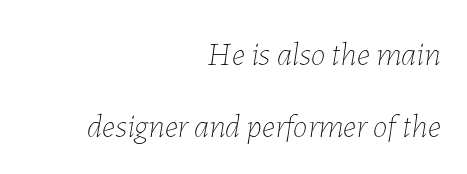
The image shows 33 px thin type, italic (leaning right); set right-aligned, loose line spacing (2.17x), normal letter spacing, not underlined; low stroke contrast and a medium x-height.
